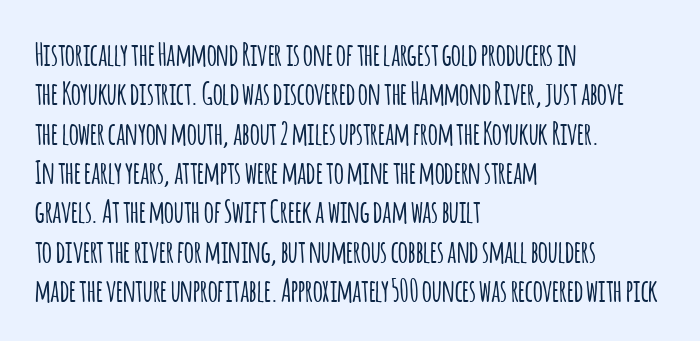
The image shows 31 px condensed sans-serif type, upright; set left-aligned, normal line spacing (1.27x), normal letter spacing, not underlined; low stroke contrast and a large x-height.
